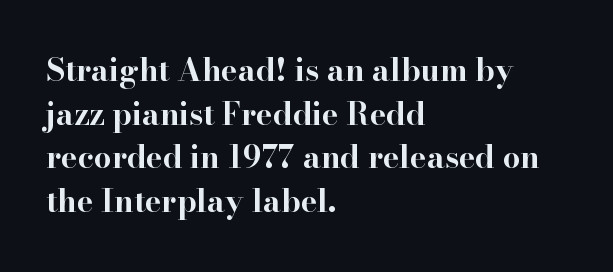
Inter-character spacing is left at the font's built-in metrics. Line starts are locked; line ends wander. The strip under each line holds only bare page. Students, this is bold: see how much ink each stroke carries.
